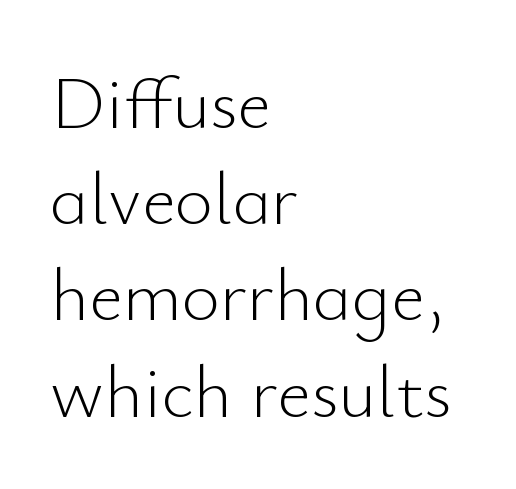
Q: Is the text bold? A: No.
Q: Is the text italic (slanted)? A: No, it is upright.
Q: Is the typeface a serif or a sans-serif typeface? A: Sans-serif.
Q: Is the text underlined? A: No.
Q: How is the paragraph aligned? A: Left-aligned.
Q: Is the spacing between letters normal or unusually wide? A: Normal.
Q: Is the spacing between lines tight, normal or loose? A: Normal.
Q: Width (condensed, normal, or wide)? A: Normal.
Q: Stroke contrast? A: Low.
Q: x-height? A: Small.
Q: Monospaced? A: No.
